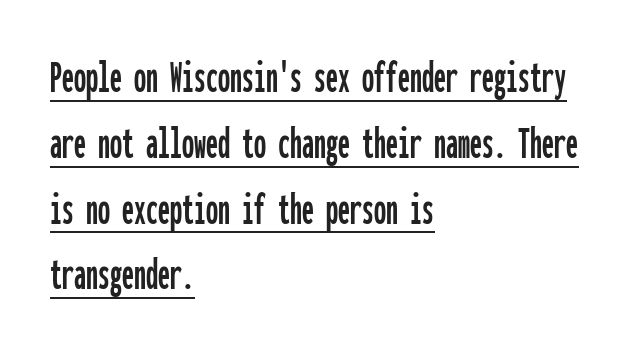
Look at the bottom of the vertical strokes: they stop flat, with no serifs. Nothing unusual about the tracking: characters are spaced as the font intends. Quick note: interline space is typical. Is this a fixed-width face? Yes — each glyph sits in an identical cell. Is the block centered? No — it sits flush against the left margin.
